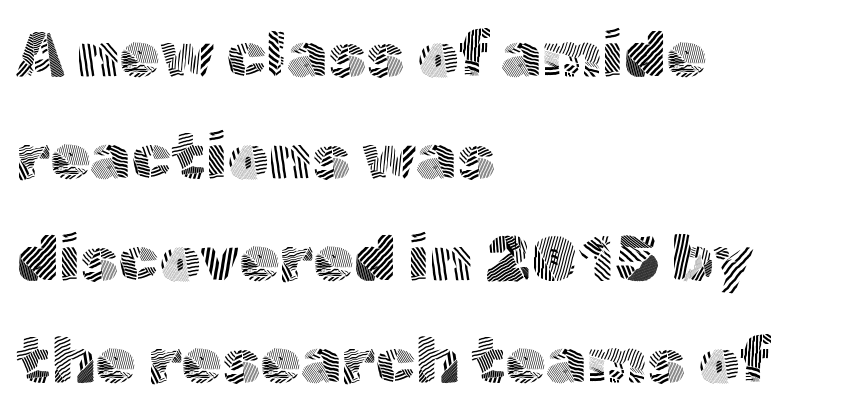
The image shows 65 px light sans-serif type, upright; set left-aligned, normal line spacing (1.57x), normal letter spacing, not underlined; a medium x-height.
